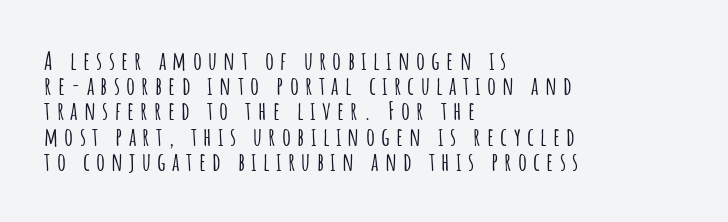
{"italic": "no", "underline": "no", "align": "left", "line_spacing": "tight", "line_spacing_ratio": 1.01, "letter_spacing": "wide", "letter_spacing_em": 0.25, "glyph_px": 25}
